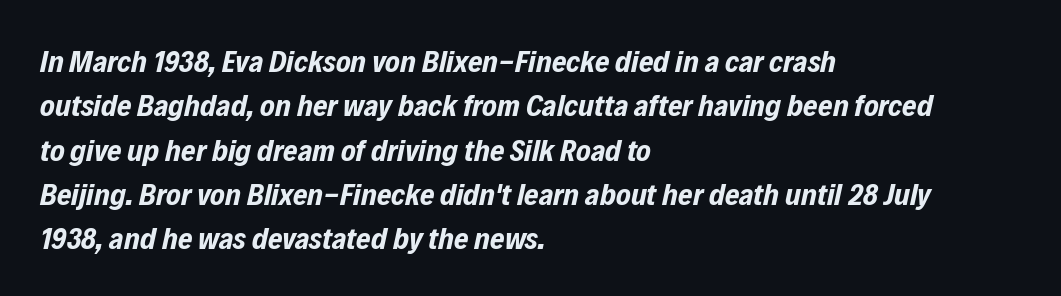
The passage shown is typed in a proportional face where columns would drift. Left-aligned paragraph, ragged on the right. The designer left line spacing at the default. Nothing unusual about the tracking: characters are spaced as the font intends.
